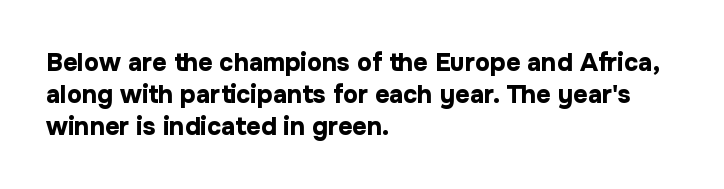
The image shows 25 px bold type, upright; set left-aligned, normal line spacing (1.28x), normal letter spacing, not underlined.
